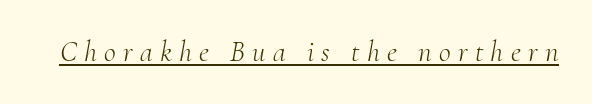
This sample has the flowing, uneven cadence of proportional lettering. A typographer would call this underscored text. The lettering tilts uniformly, giving the passage an italic look. Stroke mass is kept to a normal reading level or below. Unlike a clean sans, this face finishes its strokes with serifs. Inter-character spacing is expanded well beyond the font's built-in metrics.
